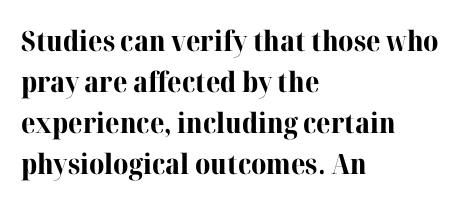
Yep, those are serifs on the letters. Does the leading feel generous? No, just average. Quick note: not italic, upright. Which margin do the lines hug? The left one — the right edge is uneven. The letters sit at their default tracking, neither squeezed nor spread. You could not count columns in this text — the font is proportionally spaced.
